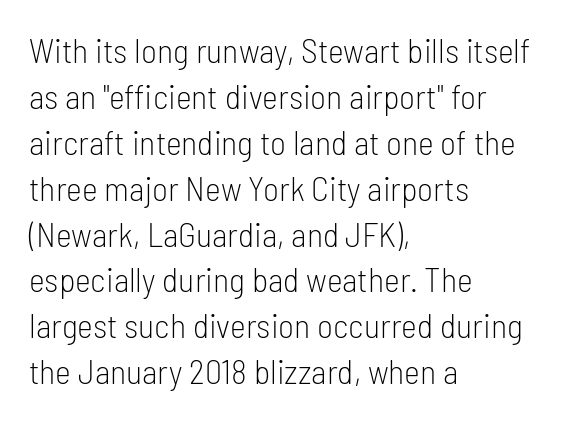
The image shows 34 px light, condensed sans-serif type, upright; set left-aligned, normal line spacing (1.35x), normal letter spacing, not underlined; low stroke contrast and a medium x-height.
